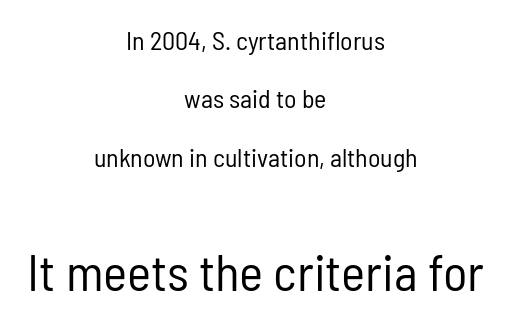
The image shows 51 px regular-weight, condensed sans-serif type, upright; set centered, loose line spacing (2.25x), normal letter spacing, not underlined; the second (bottom) block is 1.96x larger; low stroke contrast and a medium x-height.
